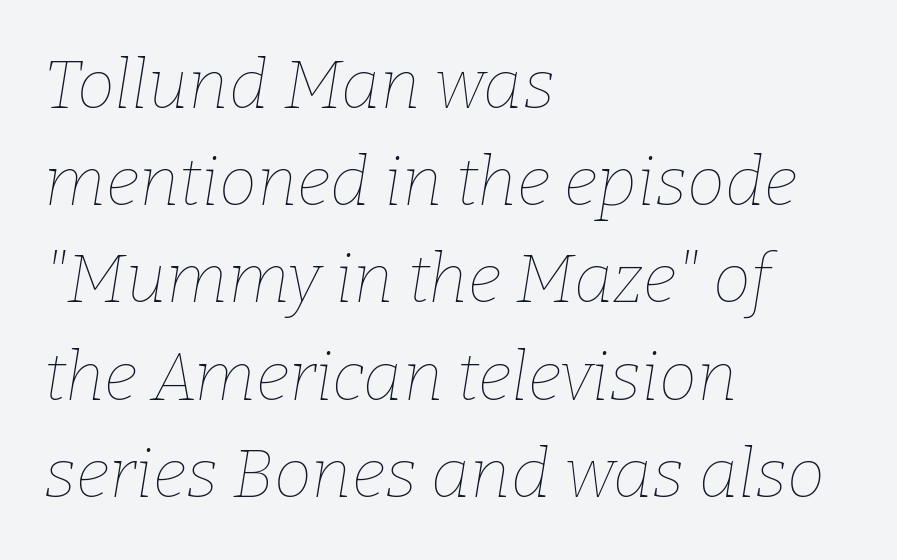
The image shows 68 px thin type, italic (leaning right); set left-aligned, normal line spacing (1.43x), normal letter spacing, not underlined; low stroke contrast and a medium x-height.
